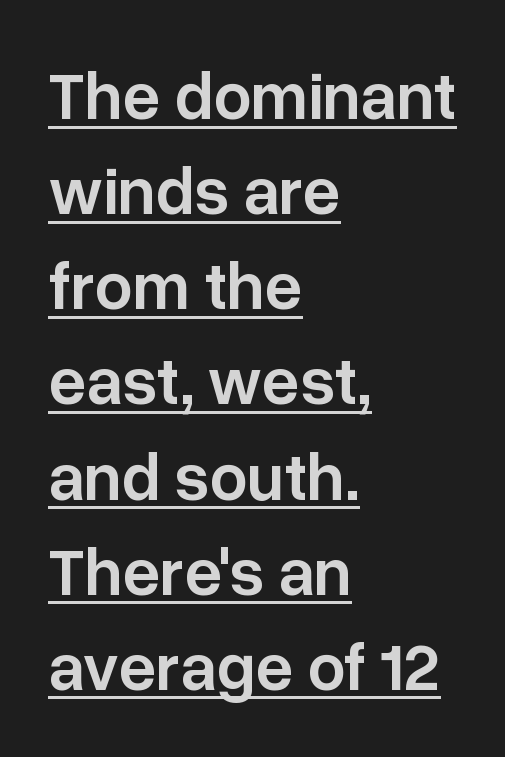
{"serif": "no", "italic": "no", "bold": "semi", "weight": "semibold", "width": "normal", "stroke_contrast": "low", "x_height": "medium", "monospaced": "no", "underline": "yes", "align": "left", "line_spacing": "normal", "line_spacing_ratio": 1.42, "letter_spacing": "normal", "letter_spacing_em": 0.0, "glyph_px": 67}
